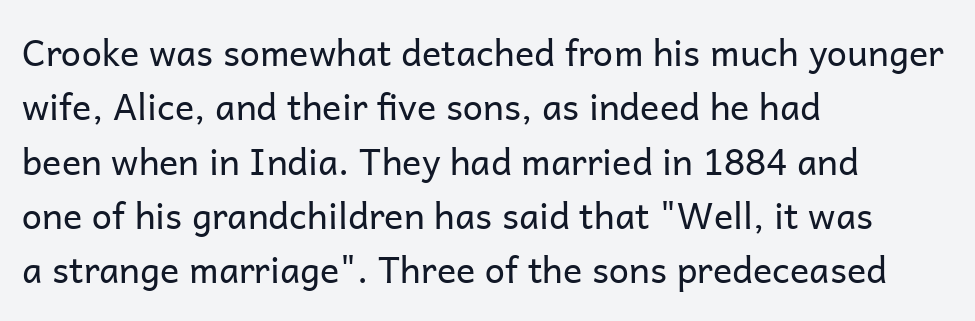
Q: Is the text bold? A: No.
Q: Is the text italic (slanted)? A: No, it is upright.
Q: Is the typeface a serif or a sans-serif typeface? A: Sans-serif.
Q: Is the text underlined? A: No.
Q: How is the paragraph aligned? A: Left-aligned.
Q: Is the spacing between letters normal or unusually wide? A: Normal.
Q: Is the spacing between lines tight, normal or loose? A: Normal.
Q: Width (condensed, normal, or wide)? A: Normal.
Q: Stroke contrast? A: Low.
Q: x-height? A: Medium.
Q: Monospaced? A: No.
